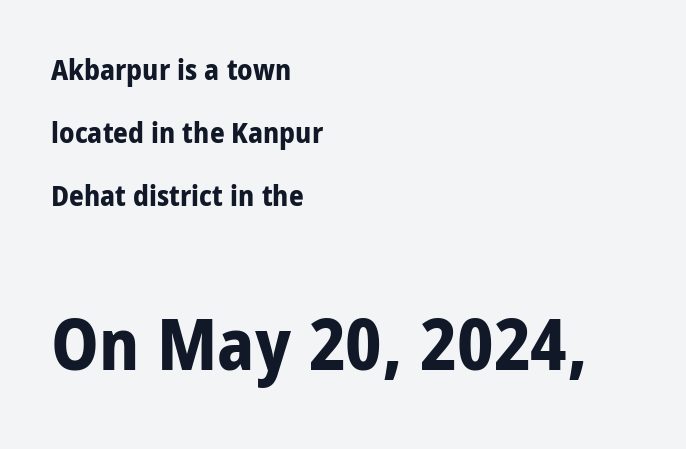
{"serif": "no", "italic": "no", "bold": "yes", "weight": "bold", "width": "condensed", "stroke_contrast": "low", "x_height": "large", "monospaced": "no", "underline": "no", "align": "left", "line_spacing": "loose", "line_spacing_ratio": 2.18, "letter_spacing": "normal", "letter_spacing_em": 0.0, "larger_block": "second", "size_ratio": 2.48, "glyph_px": 72}
